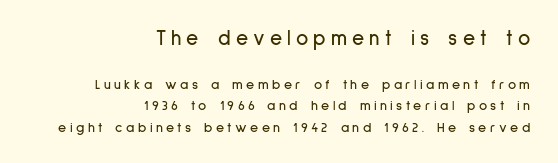
Q: Is the text italic (slanted)? A: No, it is upright.
Q: Is the text underlined? A: No.
Q: How is the paragraph aligned? A: Right-aligned.
Q: Is the spacing between letters normal or unusually wide? A: Unusually wide.
Q: Is the spacing between lines tight, normal or loose? A: Normal.
Q: Which block of text is set in a larger size, the first (top) or the second (bottom)? A: The first (top) one.
